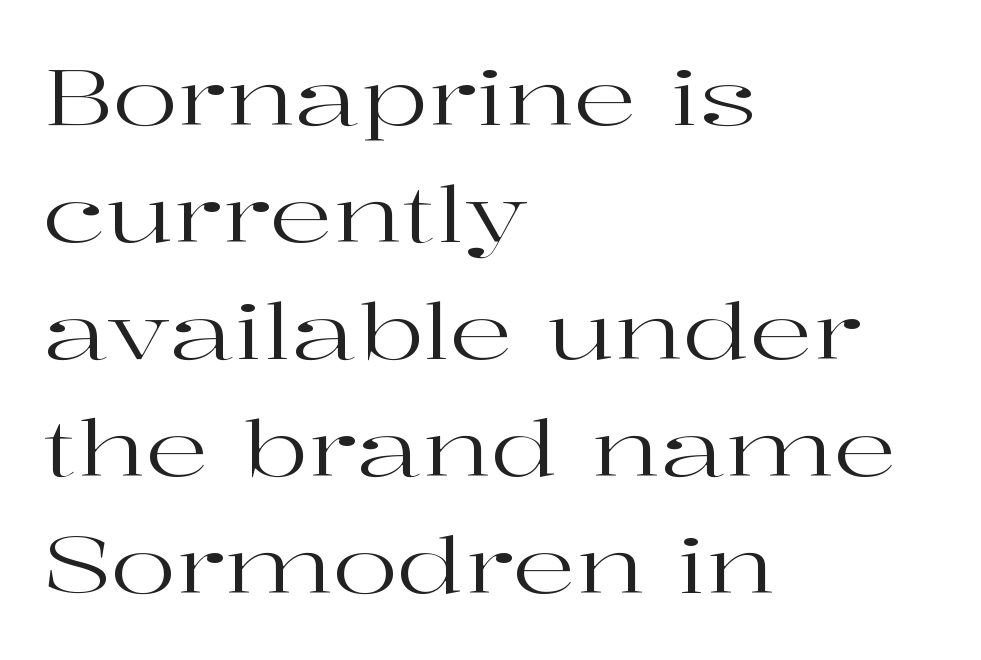
Is there any slant? The stems are plumb. The face used here is proportionally spaced, like ordinary book or web type. The line-height multiplier appears to be the usual default. Only glyphs here, with clear space below each row.
